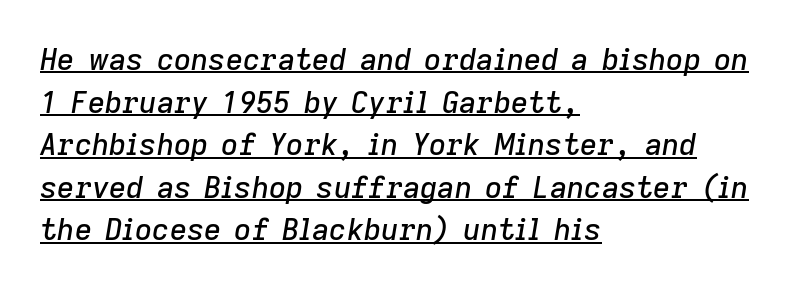
A rule runs beneath these lines of type. Regarding leading, the lines here are spaced in the standard way. Default kerning and tracking; the words read as compact shapes. Character widths vary here, with narrow letters taking less room than wide ones. Observe the lean: these are italic letterforms. Does the copy run flush right? No — it runs flush left.
